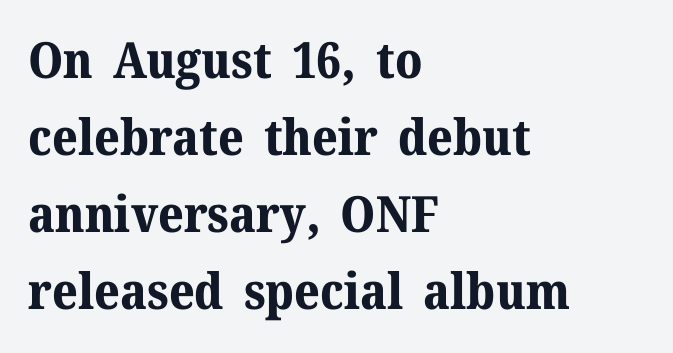
Q: Is the text bold? A: Yes.
Q: Is the text italic (slanted)? A: No, it is upright.
Q: Is the typeface a serif or a sans-serif typeface? A: Serif.
Q: Is the text underlined? A: No.
Q: How is the paragraph aligned? A: Left-aligned.
Q: Is the spacing between letters normal or unusually wide? A: Normal.
Q: Is the spacing between lines tight, normal or loose? A: Normal.
Q: Width (condensed, normal, or wide)? A: Normal.
Q: Stroke contrast? A: Medium.
Q: x-height? A: Medium.
Q: Monospaced? A: No.
